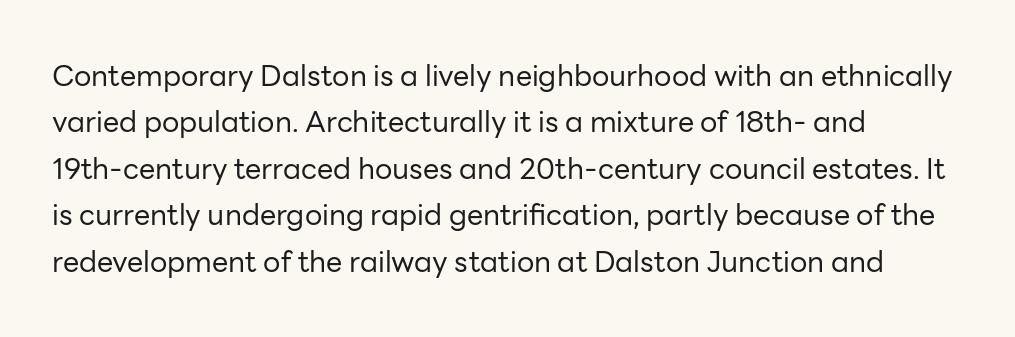
{"serif": "no", "italic": "no", "bold": "no", "weight": "regular", "width": "normal", "stroke_contrast": "low", "x_height": "medium", "monospaced": "no", "underline": "no", "align": "left", "line_spacing": "normal", "line_spacing_ratio": 1.6, "letter_spacing": "normal", "letter_spacing_em": 0.0, "glyph_px": 29}
